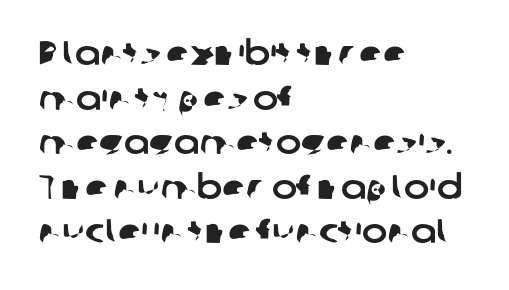
{"serif": "no", "width": "normal", "stroke_contrast": "low", "x_height": "medium", "monospaced": "no", "underline": "no", "align": "left", "line_spacing": "normal", "line_spacing_ratio": 1.31, "letter_spacing": "normal", "letter_spacing_em": 0.0, "glyph_px": 34}
